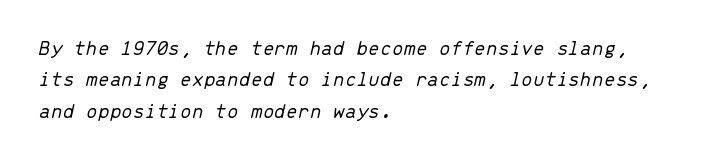
The image shows 21 px text type, italic (leaning right); set left-aligned, normal line spacing (1.49x), normal letter spacing, not underlined.
